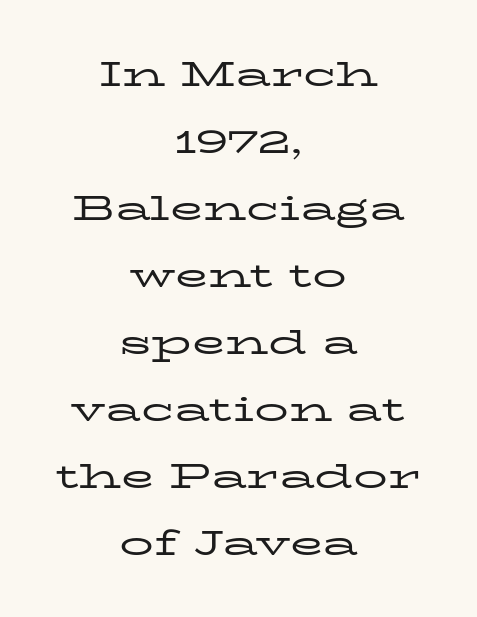
Q: Is the text bold? A: No.
Q: Is the text italic (slanted)? A: No, it is upright.
Q: Is the typeface a serif or a sans-serif typeface? A: Serif.
Q: Is the text underlined? A: No.
Q: How is the paragraph aligned? A: Centered.
Q: Is the spacing between letters normal or unusually wide? A: Normal.
Q: Is the spacing between lines tight, normal or loose? A: Loose.
Q: Width (condensed, normal, or wide)? A: Wide.
Q: Stroke contrast? A: Low.
Q: x-height? A: Medium.
Q: Monospaced? A: No.
